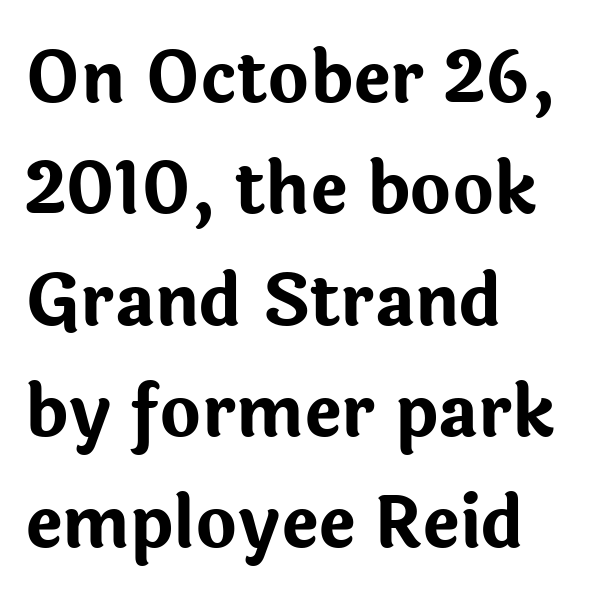
{"serif": "no", "italic": "no", "bold": "yes", "weight": "bold", "width": "normal", "stroke_contrast": "low", "x_height": "medium", "monospaced": "no", "underline": "no", "align": "left", "line_spacing": "normal", "line_spacing_ratio": 1.59, "letter_spacing": "normal", "letter_spacing_em": 0.0, "glyph_px": 70}
